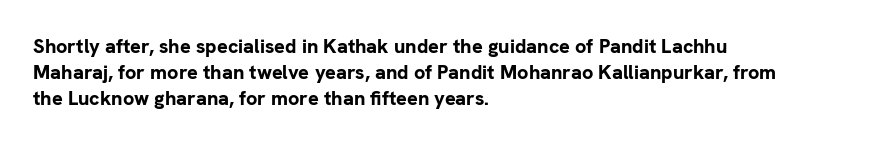
{"italic": "no", "bold": "yes", "underline": "no", "align": "left", "line_spacing": "normal", "line_spacing_ratio": 1.31, "letter_spacing": "normal", "letter_spacing_em": 0.0, "glyph_px": 20}
